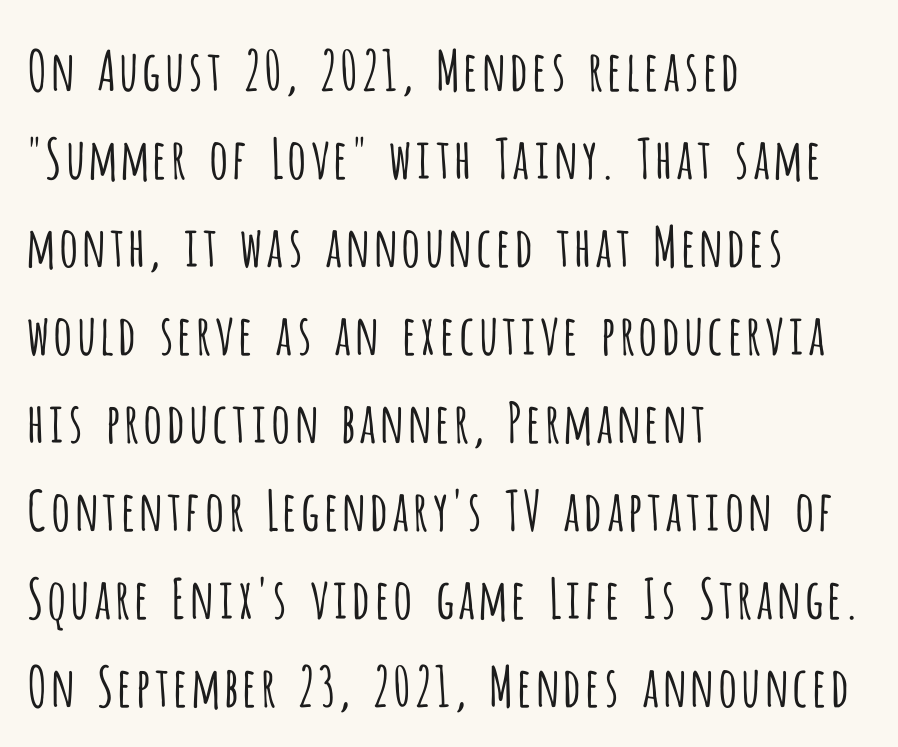
Quick note: not italic, upright. Words float on clear page, feet unadorned. Is this a fixed-width face? No — the glyphs have proportional, varying widths. Weight: regular or lighter.
